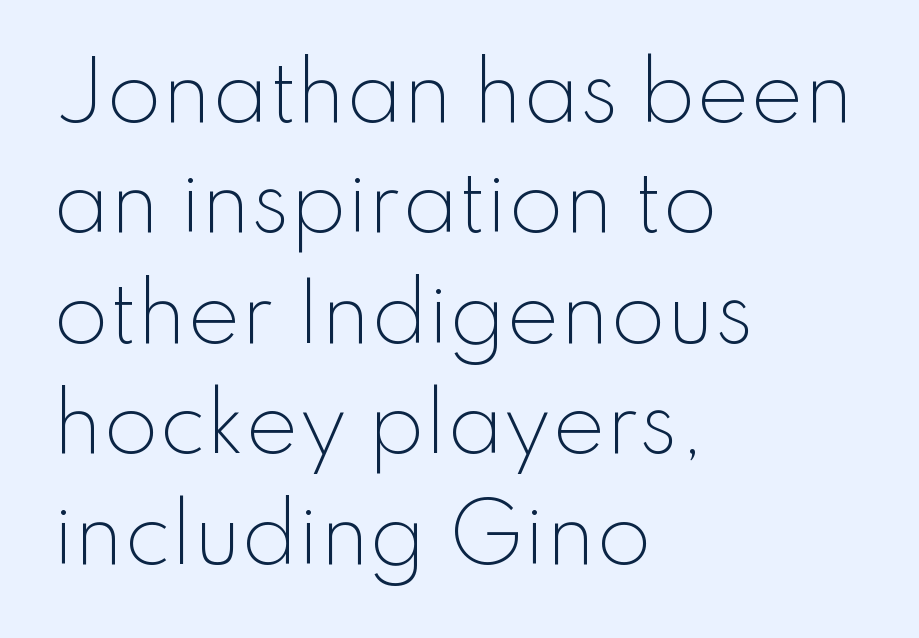
{"serif": "no", "italic": "no", "bold": "no", "weight": "light", "width": "normal", "stroke_contrast": "low", "x_height": "small", "monospaced": "no", "underline": "no", "align": "left", "line_spacing": "normal", "line_spacing_ratio": 1.38, "letter_spacing": "normal", "letter_spacing_em": 0.0, "glyph_px": 80}
